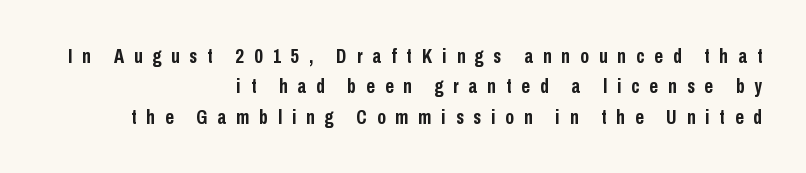
The image shows 21 px bold type, upright; set right-aligned, normal line spacing (1.45x), unusually wide letter spacing (+0.48 em), not underlined.
